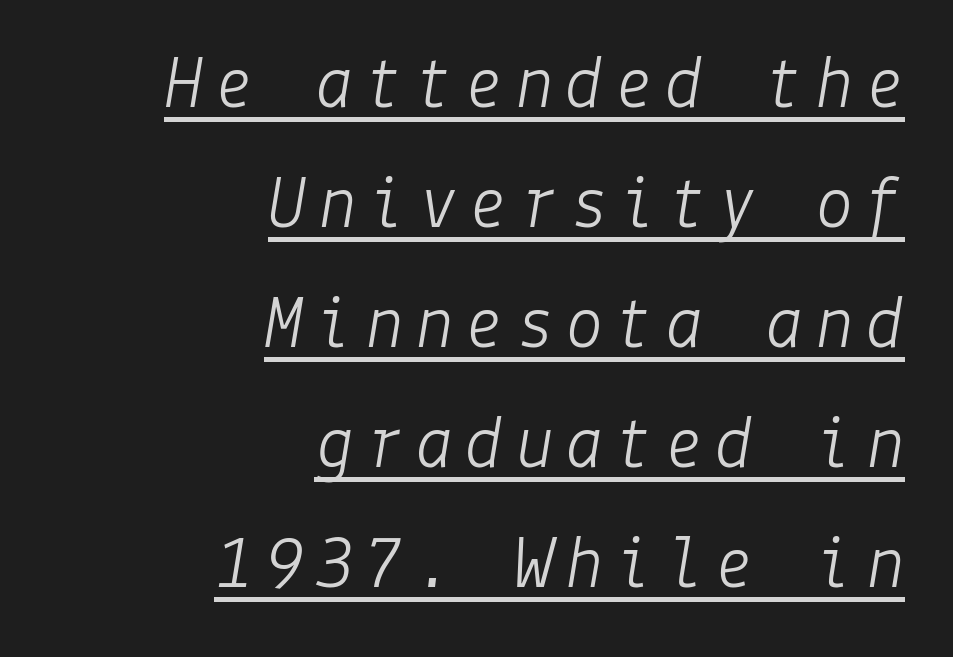
The passage shown is not bold in any degree. These lines sit exactly where default settings would place them. The rag falls on the left side of this text block. This sample uses an oblique cut, with every glyph tilted off the vertical. The sample's only ornament is a line tracing under the words.
